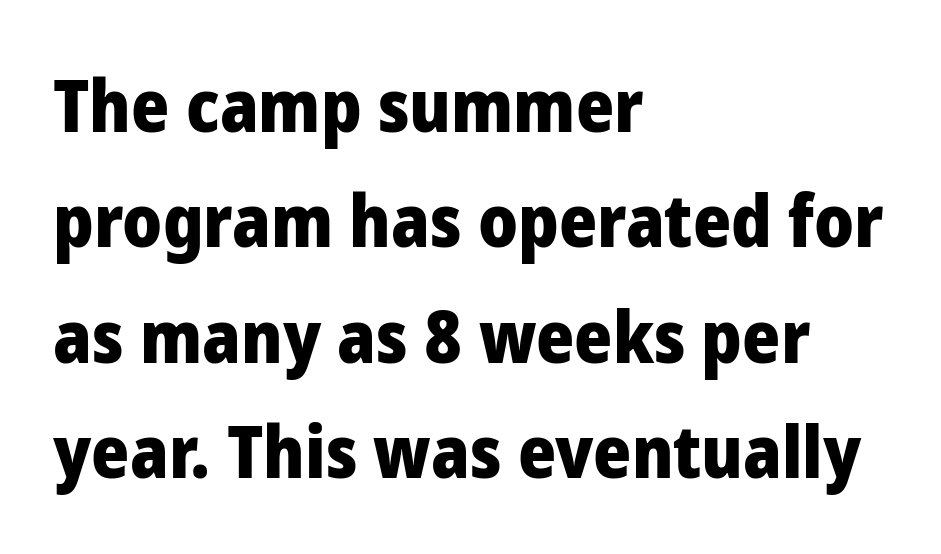
Q: Is the text bold? A: Yes.
Q: Is the text italic (slanted)? A: No, it is upright.
Q: Is the typeface a serif or a sans-serif typeface? A: Sans-serif.
Q: Is the text underlined? A: No.
Q: How is the paragraph aligned? A: Left-aligned.
Q: Is the spacing between letters normal or unusually wide? A: Normal.
Q: Is the spacing between lines tight, normal or loose? A: Normal.
Q: Width (condensed, normal, or wide)? A: Normal.
Q: Stroke contrast? A: Low.
Q: x-height? A: Medium.
Q: Monospaced? A: No.
